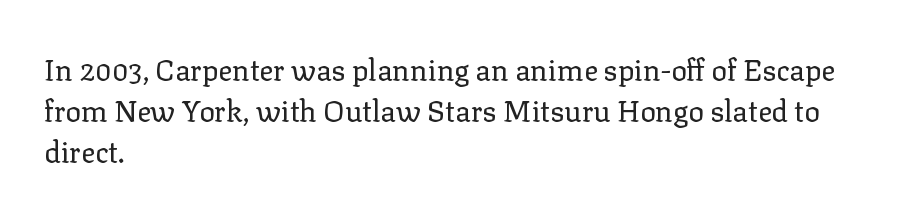
{"serif": "yes", "italic": "no", "bold": "no", "weight": "regular", "width": "normal", "stroke_contrast": "low", "x_height": "medium", "monospaced": "no", "underline": "no", "align": "left", "line_spacing": "normal", "line_spacing_ratio": 1.42, "letter_spacing": "normal", "letter_spacing_em": 0.0, "glyph_px": 29}
